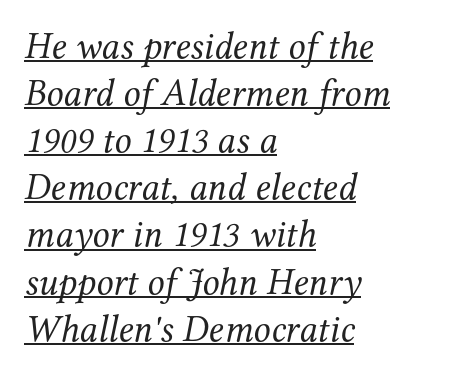
The image shows 38 px regular-weight serif type, italic (leaning right); set left-aligned, line spacing 1.24x, normal letter spacing, underlined; medium stroke contrast and a medium x-height.
